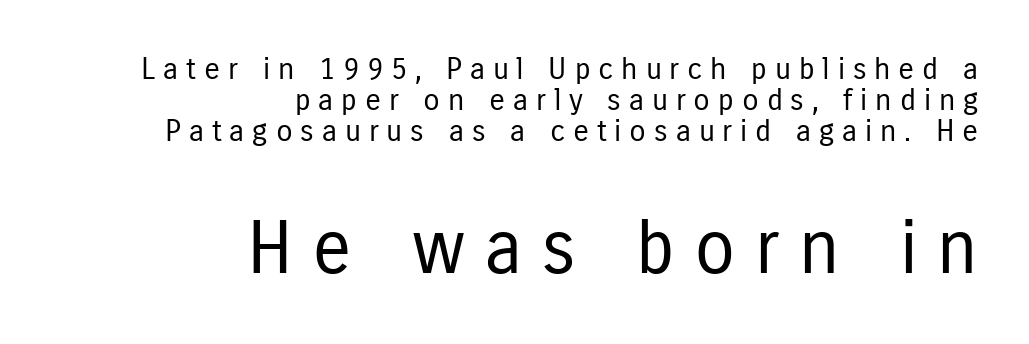
Is this a sans? Yes — the strokes have no serifs. The typography opts for an upright posture over an oblique one. This rendering features lettering with no underline. The face used here appears at its bigger size in the lower chunk.
